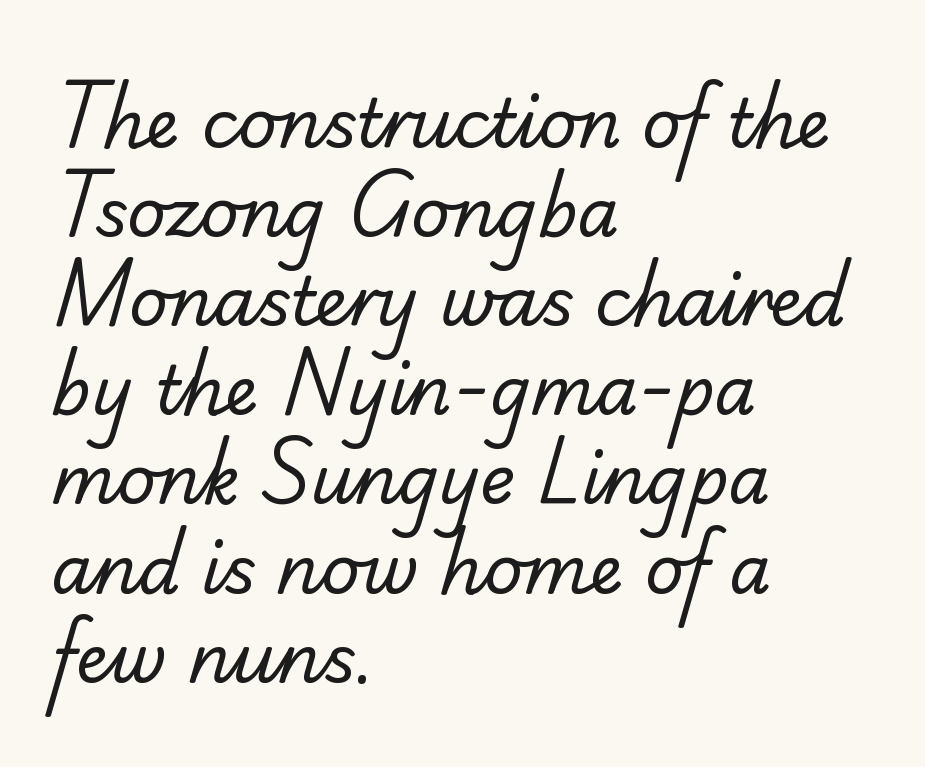
The image shows 67 px regular-weight sans-serif type; set left-aligned, normal line spacing (1.33x), normal letter spacing, not underlined; low stroke contrast and a small x-height.
